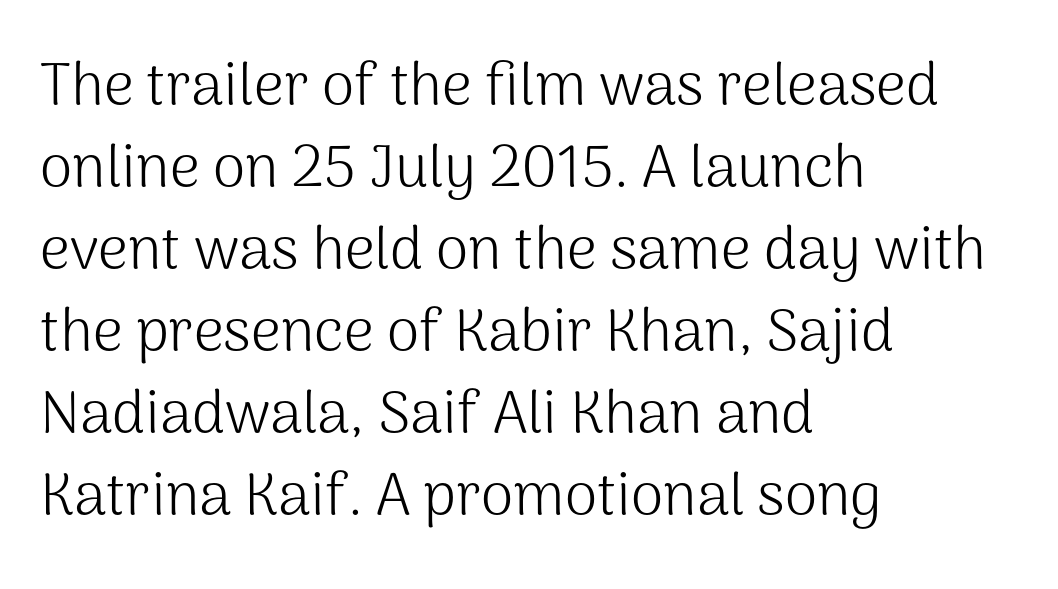
Q: Is the text bold? A: No.
Q: Is the text italic (slanted)? A: No, it is upright.
Q: Is the typeface a serif or a sans-serif typeface? A: Sans-serif.
Q: Is the text underlined? A: No.
Q: How is the paragraph aligned? A: Left-aligned.
Q: Is the spacing between letters normal or unusually wide? A: Normal.
Q: Is the spacing between lines tight, normal or loose? A: Normal.
Q: Width (condensed, normal, or wide)? A: Normal.
Q: Stroke contrast? A: Medium.
Q: x-height? A: Medium.
Q: Monospaced? A: No.
